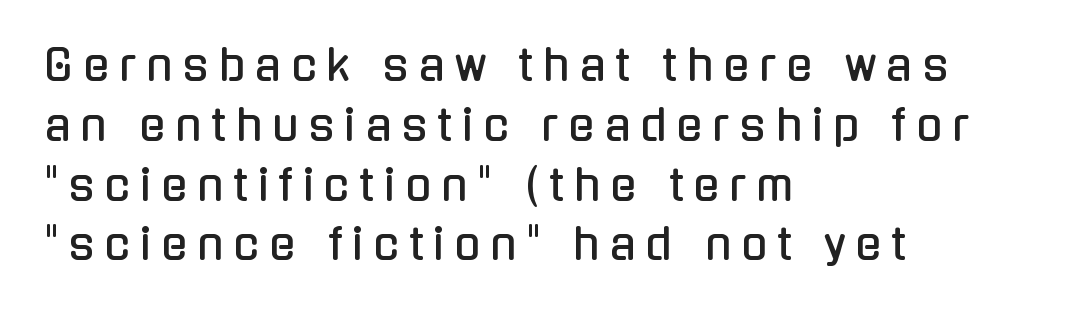
Q: Is the text italic (slanted)? A: No, it is upright.
Q: Is the typeface a serif or a sans-serif typeface? A: Sans-serif.
Q: Is the text underlined? A: No.
Q: How is the paragraph aligned? A: Left-aligned.
Q: Is the spacing between letters normal or unusually wide? A: Unusually wide.
Q: Is the spacing between lines tight, normal or loose? A: Normal.
Q: Width (condensed, normal, or wide)? A: Condensed.
Q: Stroke contrast? A: Low.
Q: x-height? A: Medium.
Q: Monospaced? A: No.
